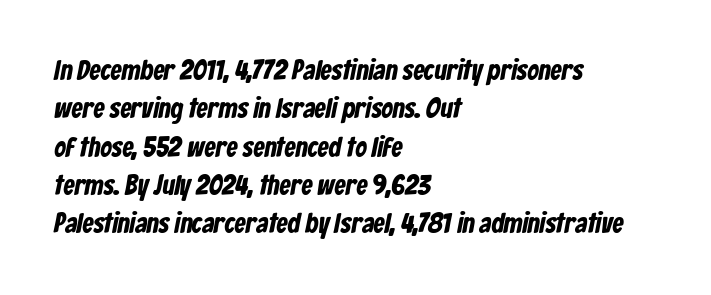
The image shows 28 px condensed sans-serif type; set left-aligned, normal line spacing (1.37x), normal letter spacing, not underlined; low stroke contrast and a medium x-height.
